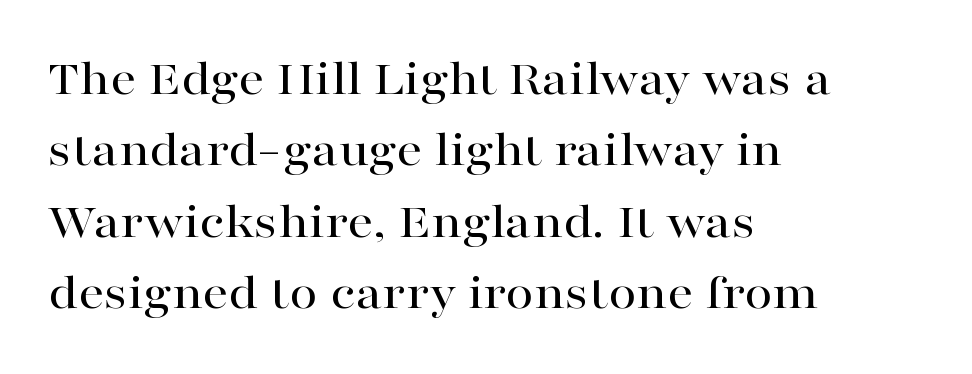
{"serif": "yes", "italic": "no", "width": "wide", "stroke_contrast": "high", "x_height": "medium", "monospaced": "no", "underline": "no", "align": "left", "line_spacing": "normal", "line_spacing_ratio": 1.4, "letter_spacing": "normal", "letter_spacing_em": 0.0, "glyph_px": 51}
